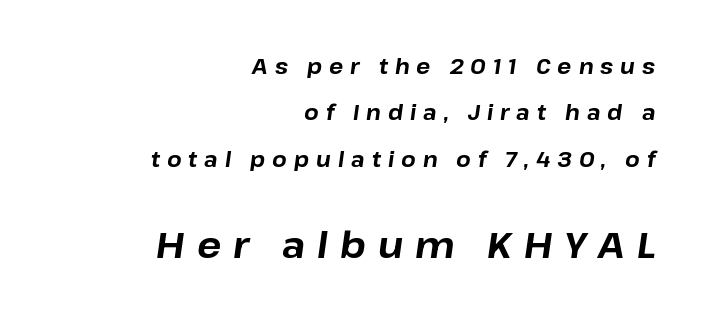
{"italic": "yes", "lean": "right", "slant_degrees": 8, "bold": "yes", "weight": "bold", "width": "normal", "stroke_contrast": "low", "x_height": "medium", "monospaced": "no", "underline": "no", "align": "right", "line_spacing": "loose", "line_spacing_ratio": 2.21, "letter_spacing": "wide", "letter_spacing_em": 0.33, "larger_block": "second", "size_ratio": 1.71, "glyph_px": 36}
